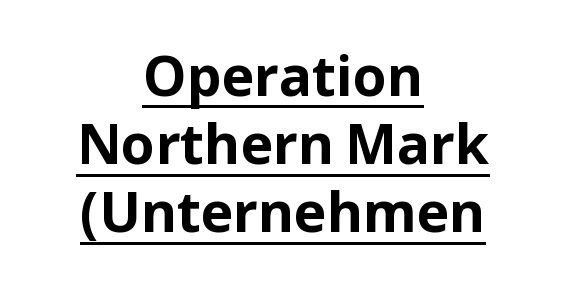
The image shows 55 px bold sans-serif type, upright; set centered, line spacing 1.24x, normal letter spacing, underlined; low stroke contrast and a medium x-height.
